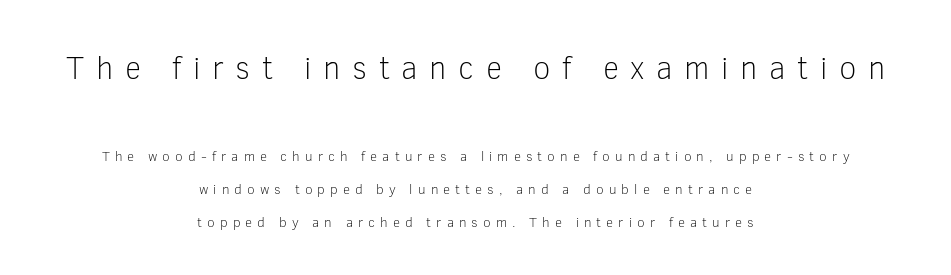
Q: Is the text bold? A: No.
Q: Is the text italic (slanted)? A: No, it is upright.
Q: Is the typeface a serif or a sans-serif typeface? A: Sans-serif.
Q: Is the text underlined? A: No.
Q: How is the paragraph aligned? A: Centered.
Q: Is the spacing between letters normal or unusually wide? A: Unusually wide.
Q: Is the spacing between lines tight, normal or loose? A: Loose.
Q: Which block of text is set in a larger size, the first (top) or the second (bottom)? A: The first (top) one.
Q: Width (condensed, normal, or wide)? A: Normal.
Q: Stroke contrast? A: Low.
Q: x-height? A: Medium.
Q: Monospaced? A: No.
